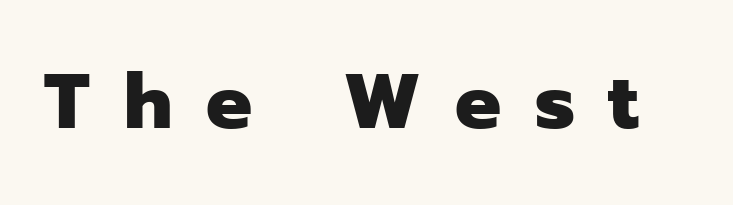
This sample uses an upright cut, with every glyph sitting square on the baseline. I'd describe the lettering as bold — thick and assertive. Decoration check: the copy has no underline. You could only call the tracking loose — the letters float apart. The letters carry no serifs — their stems end cleanly without finishing strokes. Is this a fixed-width face? No — the glyphs have proportional, varying widths.
